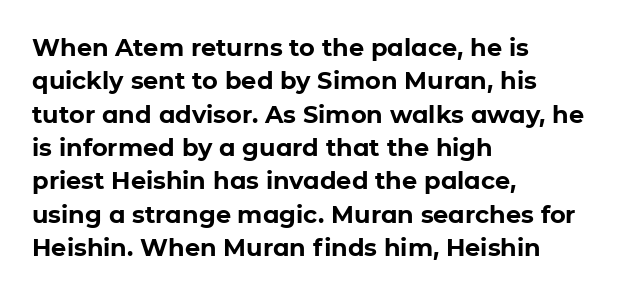
{"italic": "no", "bold": "yes", "underline": "no", "align": "left", "line_spacing": "normal", "line_spacing_ratio": 1.39, "letter_spacing": "normal", "letter_spacing_em": 0.0, "glyph_px": 24}
